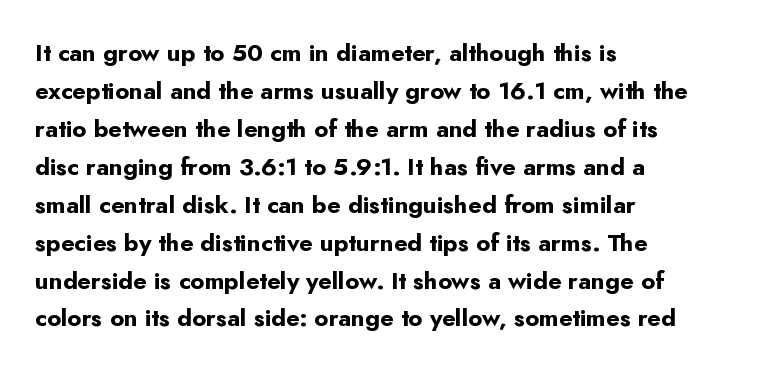
{"italic": "no", "bold": "yes", "underline": "no", "align": "left", "line_spacing": "normal", "line_spacing_ratio": 1.58, "letter_spacing": "normal", "letter_spacing_em": 0.0, "glyph_px": 24}
